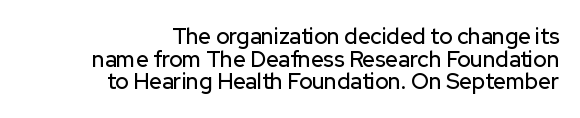
The image shows 22 px text type, upright; set right-aligned, tight line spacing (1.03x), normal letter spacing, not underlined.
